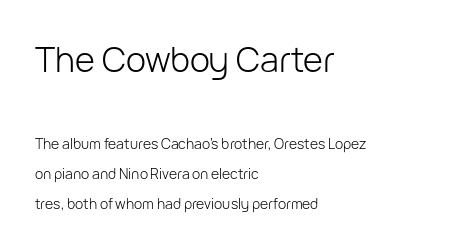
Unmarked baselines from the first word to the last. Notice how the stems are strictly vertical — no italics here. Varying glyph widths throughout — classic text-font behaviour. These lines keep a tight, regular rhythm from letter to letter.
